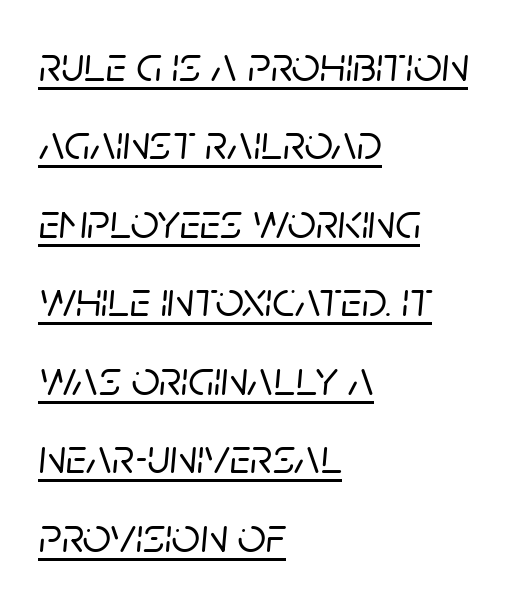
{"italic": "yes", "lean": "right", "slant_degrees": 5, "width": "normal", "stroke_contrast": "low", "x_height": "large", "monospaced": "no", "underline": "yes", "align": "left", "line_spacing": "normal", "line_spacing_ratio": 1.57, "letter_spacing": "normal", "letter_spacing_em": 0.0, "glyph_px": 50}
